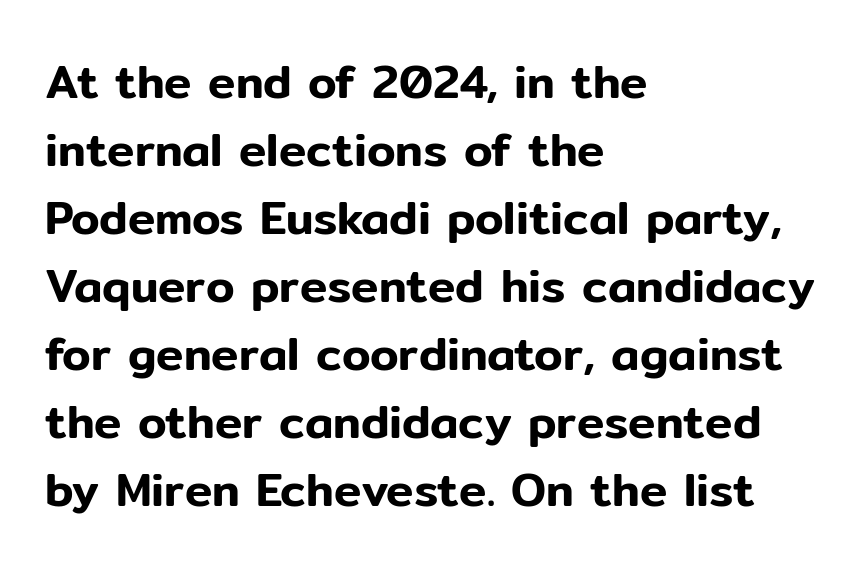
{"serif": "no", "italic": "no", "width": "normal", "stroke_contrast": "low", "x_height": "medium", "monospaced": "no", "underline": "no", "align": "left", "line_spacing": "normal", "line_spacing_ratio": 1.48, "letter_spacing": "normal", "letter_spacing_em": 0.0, "glyph_px": 46}
